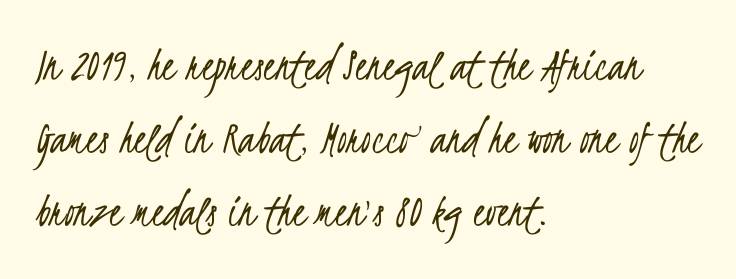
One-word summary of the alignment: left. Anything drawn beneath the words? Only blank space. In terms of letterform style, serifs are entirely absent. Vertical spacing — default.
